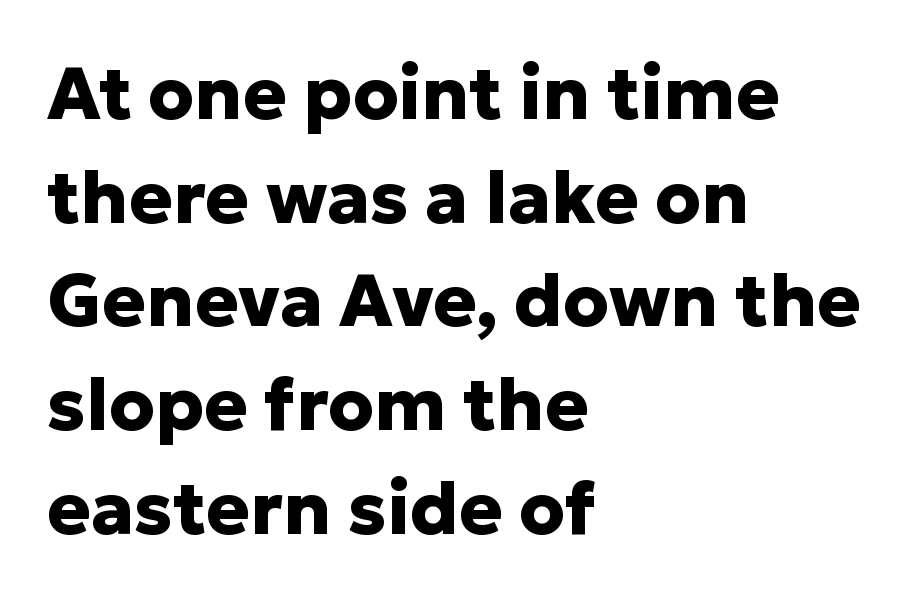
{"serif": "no", "italic": "no", "bold": "yes", "weight": "heavy", "width": "normal", "stroke_contrast": "low", "x_height": "medium", "monospaced": "no", "underline": "no", "align": "left", "line_spacing": "normal", "line_spacing_ratio": 1.42, "letter_spacing": "normal", "letter_spacing_em": 0.0, "glyph_px": 73}
